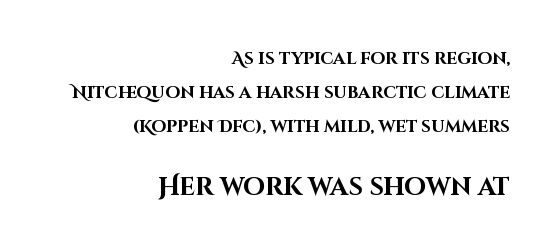
Q: Is the text bold? A: Yes.
Q: Is the text italic (slanted)? A: No, it is upright.
Q: Is the text underlined? A: No.
Q: How is the paragraph aligned? A: Right-aligned.
Q: Is the spacing between letters normal or unusually wide? A: Normal.
Q: Is the spacing between lines tight, normal or loose? A: Loose.
Q: Which block of text is set in a larger size, the first (top) or the second (bottom)? A: The second (bottom) one.
